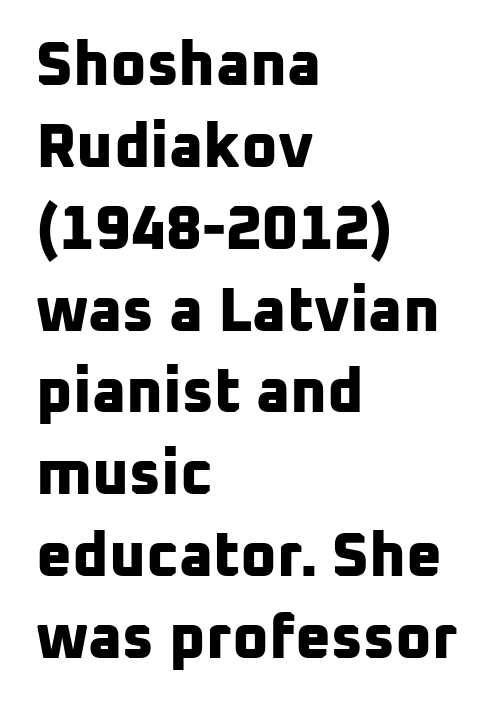
What weight is shown? A full bold with thick strokes. Horizontal alignment here is leftward, the default for most running prose. Does the leading feel generous? No, just average. This sample uses a sans-serif face. Students, note that the glyphs here touch the page at normal intervals. Words float on clear page, feet unadorned.
